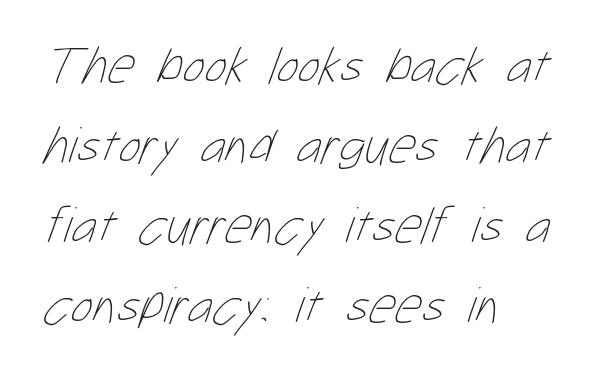
The image shows 52 px thin, condensed type; set left-aligned, normal line spacing (1.54x), normal letter spacing, not underlined; low stroke contrast and a medium x-height.
